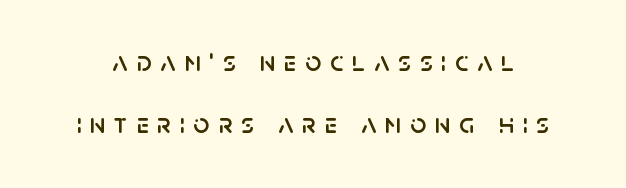
Q: Is the text italic (slanted)? A: No, it is upright.
Q: Is the typeface a serif or a sans-serif typeface? A: Sans-serif.
Q: Is the text underlined? A: No.
Q: Is the spacing between letters normal or unusually wide? A: Unusually wide.
Q: Is the spacing between lines tight, normal or loose? A: Loose.
Q: Width (condensed, normal, or wide)? A: Normal.
Q: Stroke contrast? A: Low.
Q: x-height? A: Large.
Q: Monospaced? A: No.
